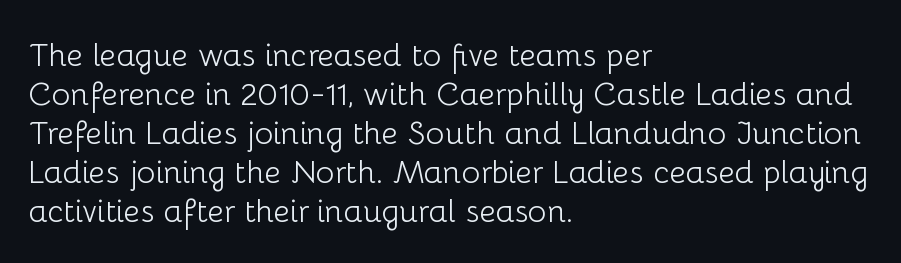
{"serif": "no", "italic": "no", "bold": "no", "weight": "light", "width": "normal", "stroke_contrast": "low", "x_height": "medium", "monospaced": "no", "underline": "no", "align": "left", "line_spacing_ratio": 1.22, "letter_spacing": "normal", "letter_spacing_em": 0.0, "glyph_px": 32}
